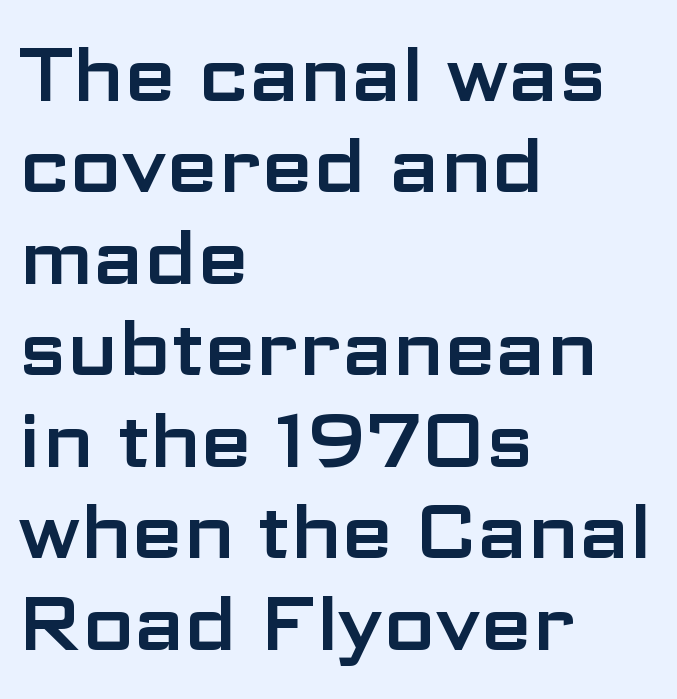
The image shows 75 px wide sans-serif type, upright; set left-aligned, line spacing 1.22x, normal letter spacing, not underlined; low stroke contrast and a medium x-height.
